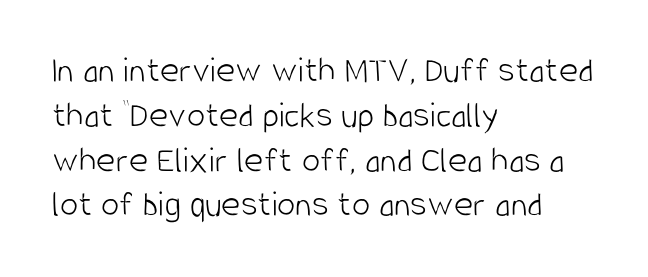
{"serif": "no", "italic": "no", "bold": "no", "weight": "light", "width": "condensed", "stroke_contrast": "low", "x_height": "large", "monospaced": "no", "underline": "no", "align": "left", "line_spacing_ratio": 1.21, "letter_spacing": "normal", "letter_spacing_em": 0.0, "glyph_px": 37}
